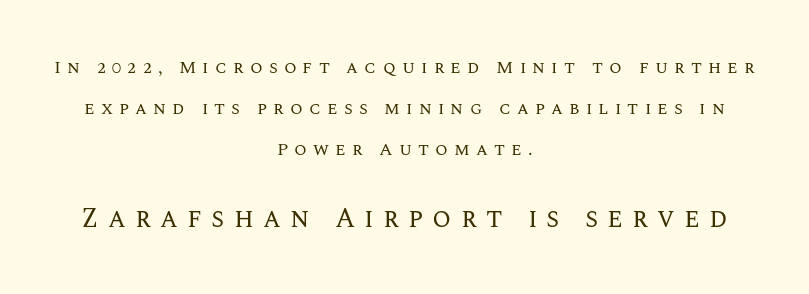
Q: Is the text bold? A: No.
Q: Is the text italic (slanted)? A: No, it is upright.
Q: Is the text underlined? A: No.
Q: How is the paragraph aligned? A: Centered.
Q: Is the spacing between letters normal or unusually wide? A: Unusually wide.
Q: Is the spacing between lines tight, normal or loose? A: Loose.
Q: Which block of text is set in a larger size, the first (top) or the second (bottom)? A: The second (bottom) one.
